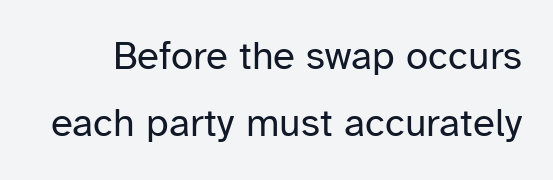
Q: Is the text bold? A: No.
Q: Is the text italic (slanted)? A: No, it is upright.
Q: Is the typeface a serif or a sans-serif typeface? A: Sans-serif.
Q: Is the text underlined? A: No.
Q: Is the spacing between letters normal or unusually wide? A: Normal.
Q: Is the spacing between lines tight, normal or loose? A: Normal.
Q: Width (condensed, normal, or wide)? A: Normal.
Q: Stroke contrast? A: Low.
Q: x-height? A: Medium.
Q: Monospaced? A: No.
